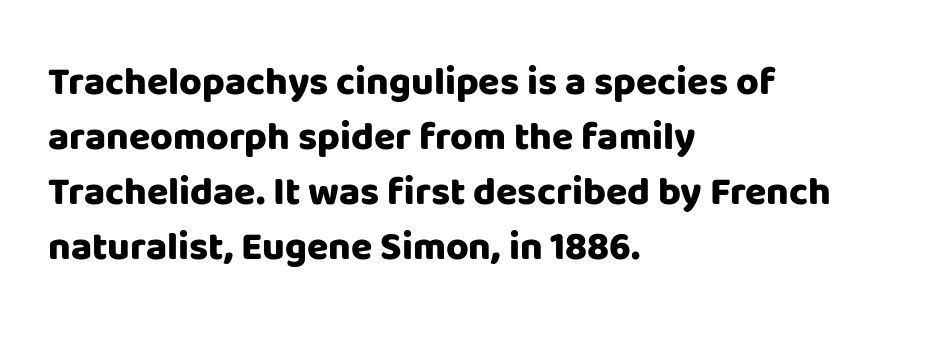
The image shows 39 px heavy sans-serif type, upright; set left-aligned, normal line spacing (1.41x), normal letter spacing, not underlined; low stroke contrast and a large x-height.
